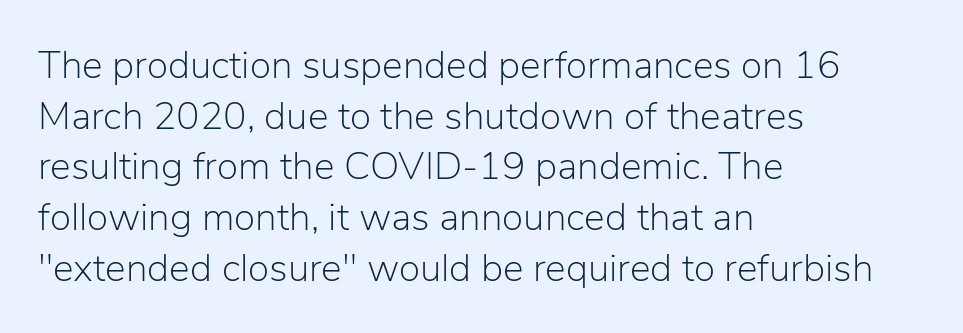
This rendering employs a face without finishing strokes, i.e., a sans-serif. Summary of weight: not heavy and not bold. Has an underline been added? It has not. Italic? Not at all — the glyphs are vertical. Alignment: flush left. You could not count columns in this text — the font is proportionally spaced.
